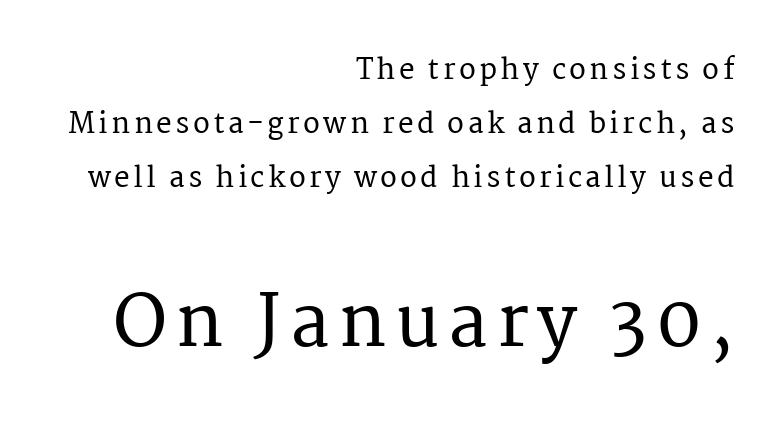
Q: Is the text italic (slanted)? A: No, it is upright.
Q: Is the typeface a serif or a sans-serif typeface? A: Serif.
Q: Is the text underlined? A: No.
Q: How is the paragraph aligned? A: Right-aligned.
Q: Is the spacing between lines tight, normal or loose? A: Loose.
Q: Which block of text is set in a larger size, the first (top) or the second (bottom)? A: The second (bottom) one.
Q: Width (condensed, normal, or wide)? A: Normal.
Q: Stroke contrast? A: Medium.
Q: x-height? A: Medium.
Q: Monospaced? A: No.
